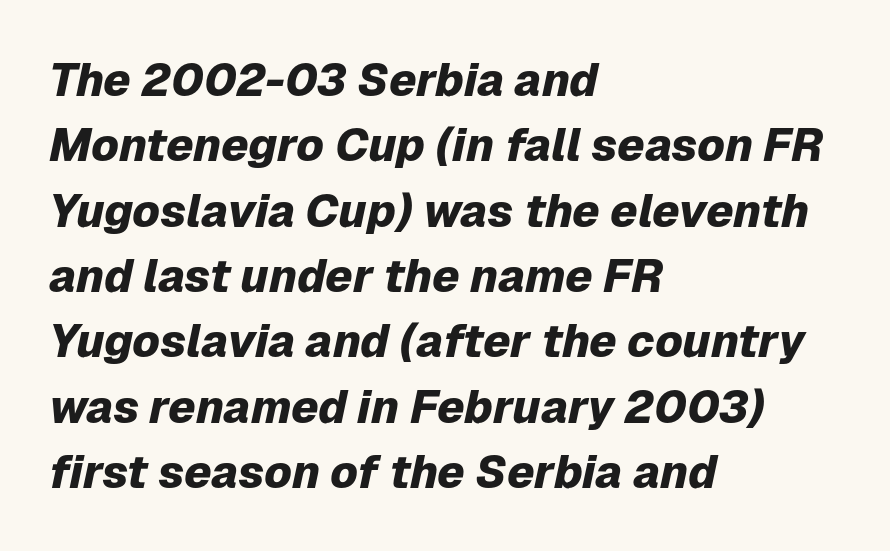
Q: Is the text bold? A: Yes.
Q: Is the text italic (slanted)? A: Yes, it leans right by about 12 degrees.
Q: Is the text underlined? A: No.
Q: How is the paragraph aligned? A: Left-aligned.
Q: Is the spacing between letters normal or unusually wide? A: Normal.
Q: Is the spacing between lines tight, normal or loose? A: Normal.
Q: Width (condensed, normal, or wide)? A: Normal.
Q: Stroke contrast? A: Low.
Q: x-height? A: Medium.
Q: Monospaced? A: No.
